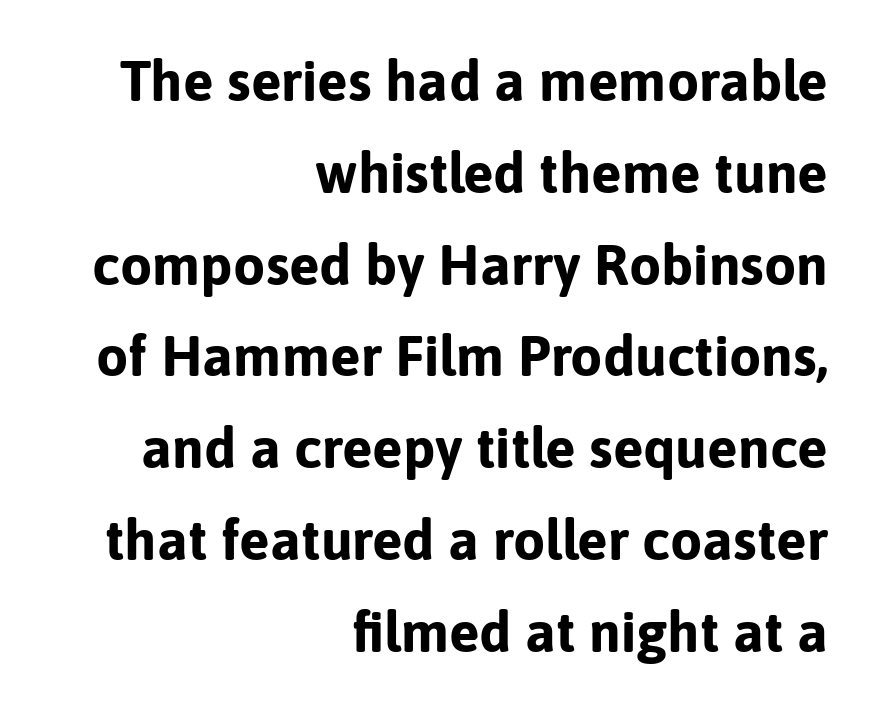
{"serif": "no", "italic": "no", "bold": "yes", "weight": "bold", "width": "normal", "stroke_contrast": "low", "x_height": "medium", "monospaced": "no", "underline": "no", "align": "right", "line_spacing": "normal", "line_spacing_ratio": 1.61, "letter_spacing": "normal", "letter_spacing_em": 0.0, "glyph_px": 57}
